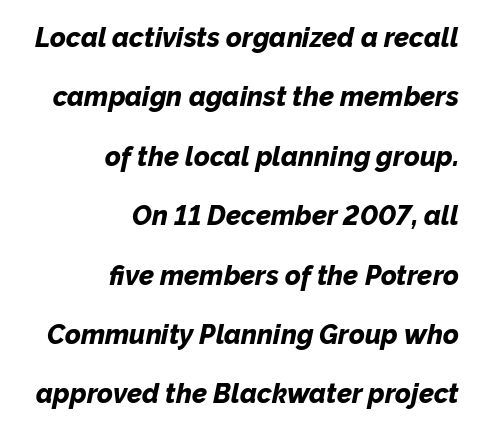
The image shows 27 px bold type, italic (leaning right); set right-aligned, loose line spacing (2.2x), normal letter spacing, not underlined.
